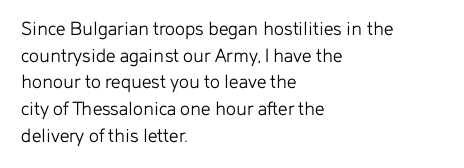
{"italic": "no", "bold": "no", "underline": "no", "align": "left", "line_spacing": "normal", "line_spacing_ratio": 1.27, "letter_spacing": "normal", "letter_spacing_em": 0.0, "glyph_px": 21}
